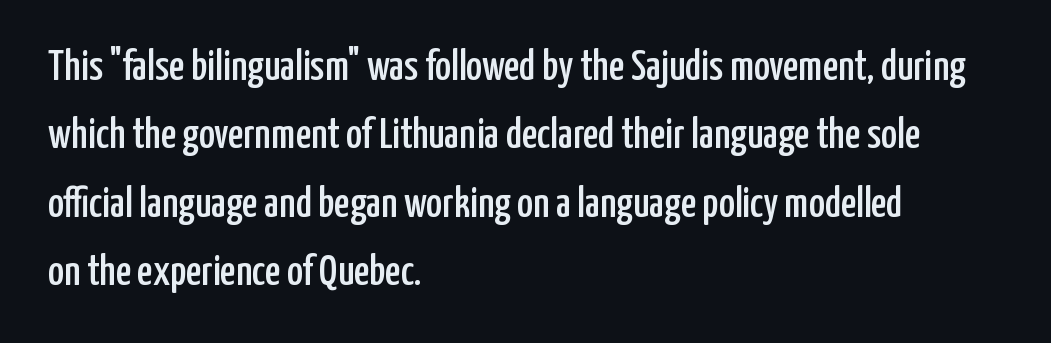
Q: Is the text italic (slanted)? A: No, it is upright.
Q: Is the typeface a serif or a sans-serif typeface? A: Sans-serif.
Q: Is the text underlined? A: No.
Q: How is the paragraph aligned? A: Left-aligned.
Q: Is the spacing between letters normal or unusually wide? A: Normal.
Q: Is the spacing between lines tight, normal or loose? A: Normal.
Q: Width (condensed, normal, or wide)? A: Condensed.
Q: Stroke contrast? A: Low.
Q: x-height? A: Medium.
Q: Monospaced? A: No.
